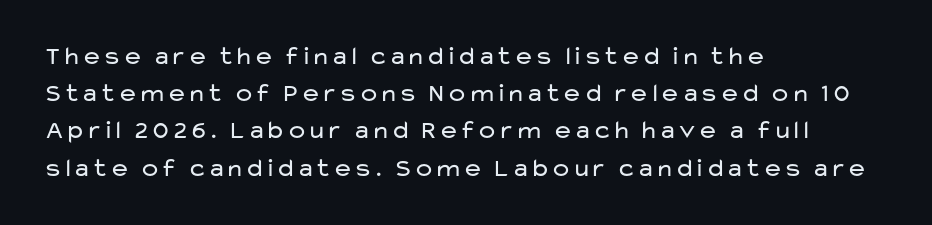
{"italic": "no", "bold": "no", "underline": "no", "align": "left", "line_spacing": "normal", "line_spacing_ratio": 1.43, "letter_spacing": "normal", "letter_spacing_em": 0.0, "glyph_px": 26}
